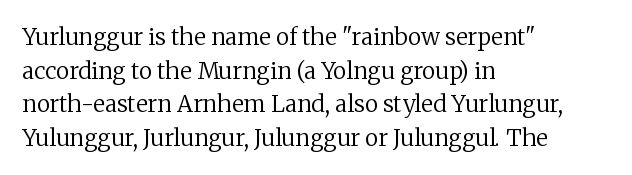
Q: Is the text bold? A: No.
Q: Is the text italic (slanted)? A: No, it is upright.
Q: Is the text underlined? A: No.
Q: How is the paragraph aligned? A: Left-aligned.
Q: Is the spacing between letters normal or unusually wide? A: Normal.
Q: Is the spacing between lines tight, normal or loose? A: Normal.
